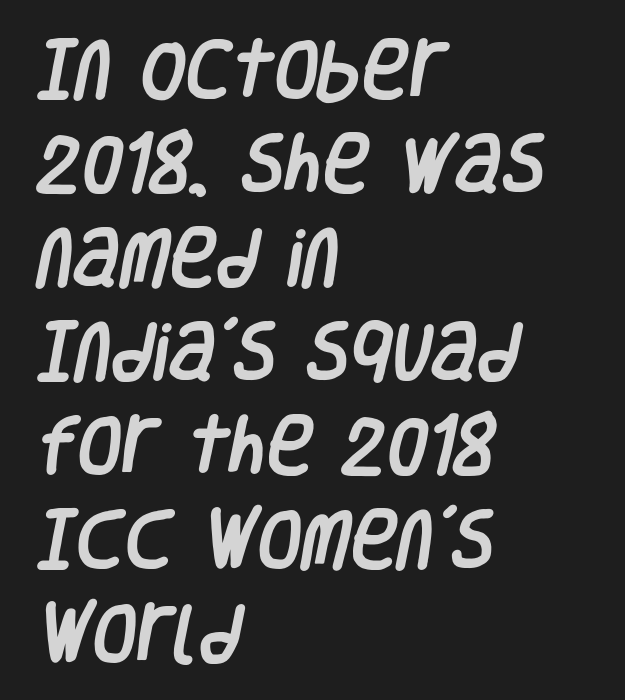
Q: Is the typeface a serif or a sans-serif typeface? A: Sans-serif.
Q: Is the text underlined? A: No.
Q: How is the paragraph aligned? A: Left-aligned.
Q: Is the spacing between letters normal or unusually wide? A: Normal.
Q: Is the spacing between lines tight, normal or loose? A: Normal.
Q: Width (condensed, normal, or wide)? A: Condensed.
Q: Stroke contrast? A: Low.
Q: x-height? A: Large.
Q: Monospaced? A: No.
